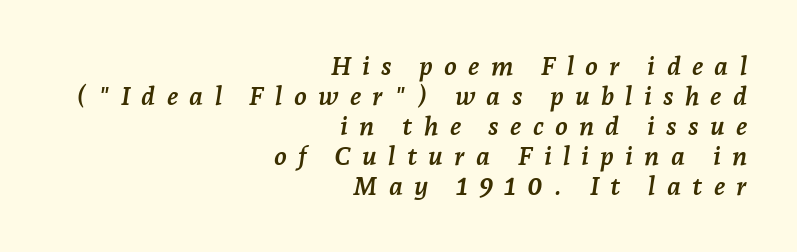
The image shows 26 px bold type, italic (leaning right); set right-aligned, tight line spacing (1.15x), unusually wide letter spacing (+0.43 em), not underlined.
